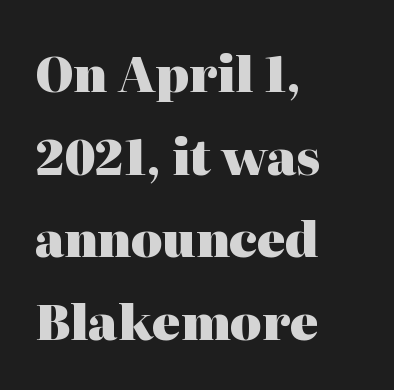
{"serif": "yes", "italic": "no", "bold": "yes", "weight": "heavy", "width": "normal", "stroke_contrast": "high", "x_height": "medium", "monospaced": "no", "underline": "no", "align": "left", "line_spacing_ratio": 1.72, "letter_spacing": "normal", "letter_spacing_em": 0.0, "glyph_px": 48}
